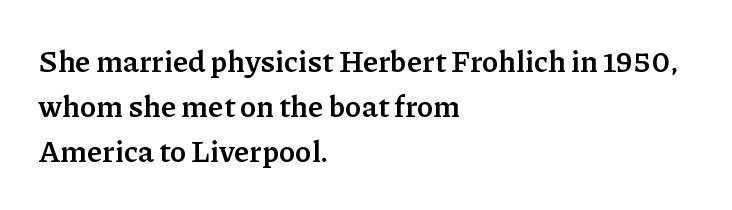
The image shows 30 px semibold serif type, upright; set left-aligned, normal line spacing (1.5x), normal letter spacing, not underlined; low stroke contrast and a medium x-height.
